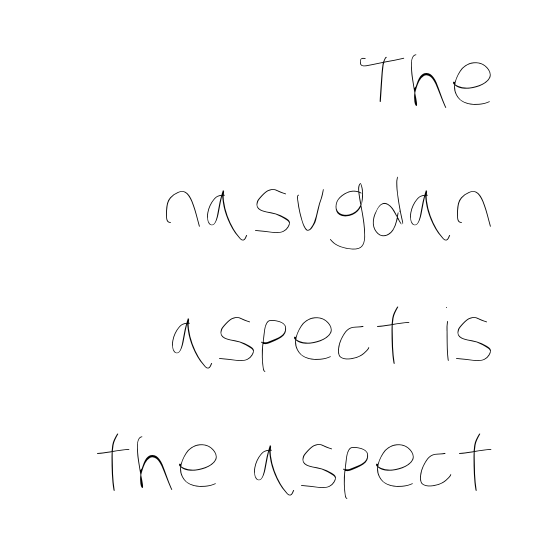
The image shows 72 px thin, condensed type; set right-aligned, line spacing 1.77x, normal letter spacing, not underlined; low stroke contrast and a large x-height.
